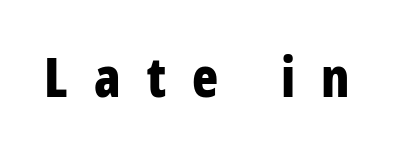
{"serif": "no", "italic": "no", "bold": "yes", "weight": "bold", "width": "condensed", "stroke_contrast": "low", "x_height": "medium", "monospaced": "no", "underline": "no", "letter_spacing": "wide", "letter_spacing_em": 0.49, "glyph_px": 54}
